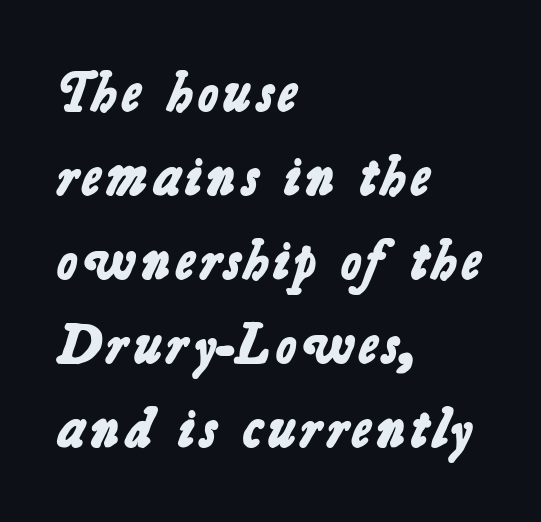
The image shows 56 px bold sans-serif type; set left-aligned, normal line spacing (1.5x), normal letter spacing, not underlined; low stroke contrast and a medium x-height.
